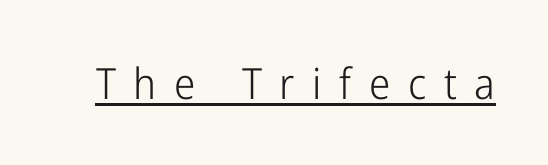
Letterform terminals end flat and unadorned throughout the passage. Between one letter and the next there's a generous, obvious gap. The weight tops out at a normal text grade. You could not count columns in this text — the font is proportionally spaced. The letters stand straight up with perfectly vertical stems. Is there an underline? Yes — a line sits under the letters.
